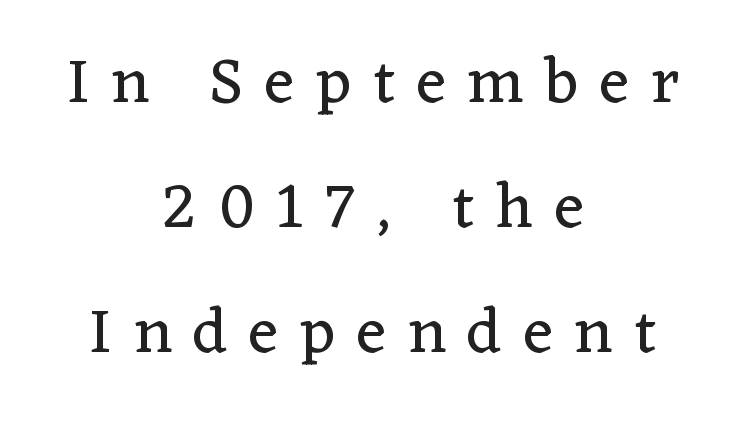
Q: Is the text bold? A: No.
Q: Is the text italic (slanted)? A: No, it is upright.
Q: Is the typeface a serif or a sans-serif typeface? A: Serif.
Q: Is the text underlined? A: No.
Q: How is the paragraph aligned? A: Centered.
Q: Is the spacing between letters normal or unusually wide? A: Unusually wide.
Q: Is the spacing between lines tight, normal or loose? A: Loose.
Q: Width (condensed, normal, or wide)? A: Normal.
Q: Stroke contrast? A: Low.
Q: x-height? A: Medium.
Q: Monospaced? A: No.
